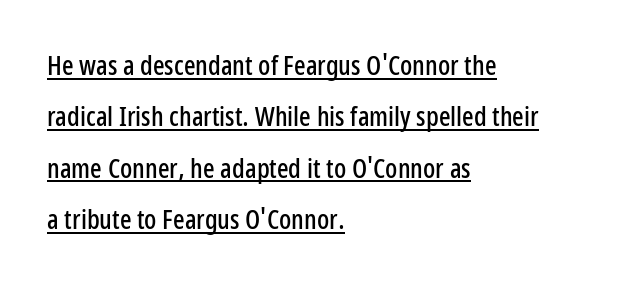
Q: Is the text italic (slanted)? A: No, it is upright.
Q: Is the text underlined? A: Yes.
Q: How is the paragraph aligned? A: Left-aligned.
Q: Is the spacing between letters normal or unusually wide? A: Normal.
Q: Is the spacing between lines tight, normal or loose? A: Loose.
